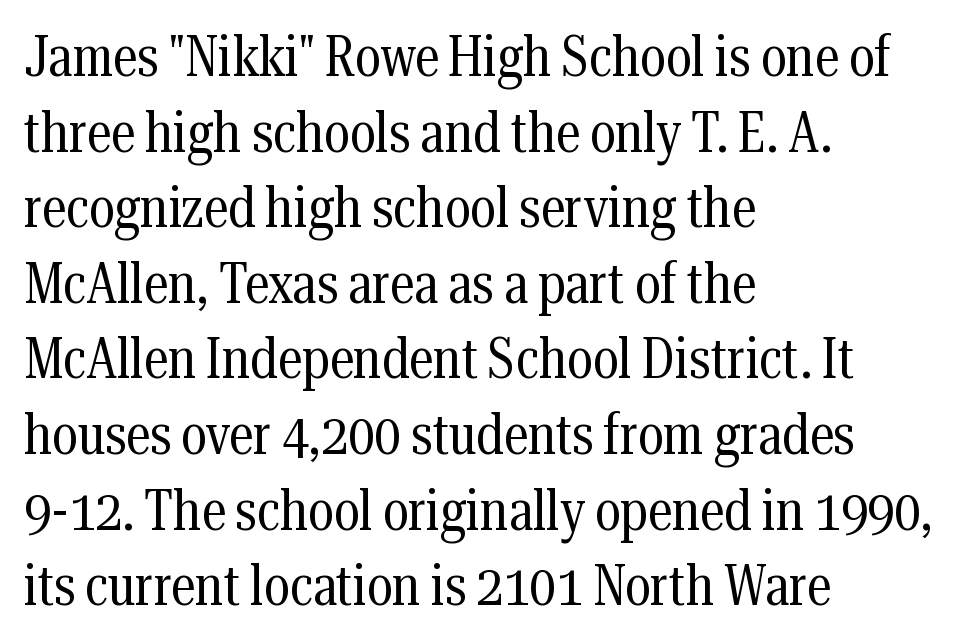
{"serif": "yes", "italic": "no", "bold": "no", "weight": "regular", "width": "condensed", "stroke_contrast": "medium", "x_height": "medium", "monospaced": "no", "underline": "no", "align": "left", "line_spacing": "normal", "line_spacing_ratio": 1.35, "letter_spacing": "normal", "letter_spacing_em": 0.0, "glyph_px": 56}
